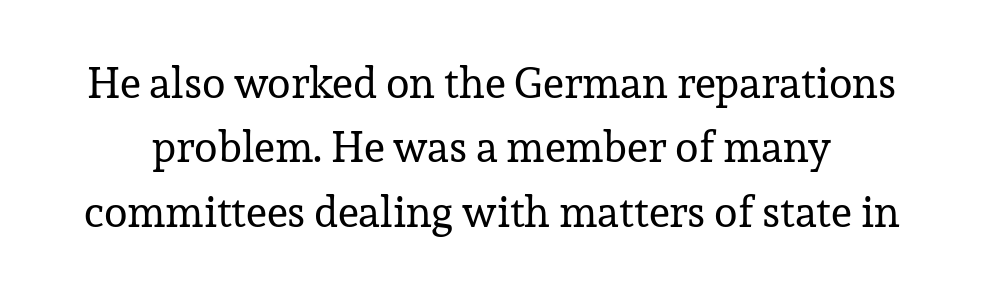
The image shows 43 px regular-weight serif type, upright; set normal line spacing (1.5x), normal letter spacing, not underlined; low stroke contrast and a medium x-height.
